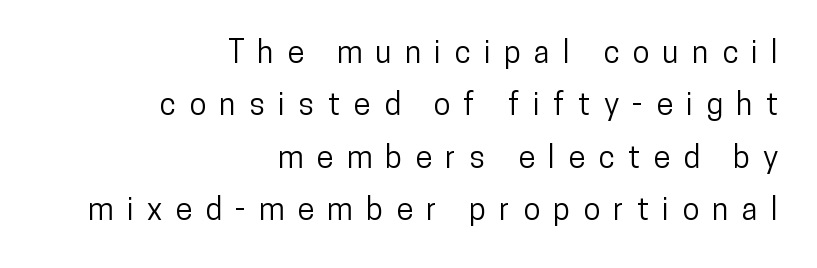
Q: Is the text italic (slanted)? A: No, it is upright.
Q: Is the typeface a serif or a sans-serif typeface? A: Sans-serif.
Q: Is the text underlined? A: No.
Q: How is the paragraph aligned? A: Right-aligned.
Q: Is the spacing between letters normal or unusually wide? A: Unusually wide.
Q: Is the spacing between lines tight, normal or loose? A: Normal.
Q: Width (condensed, normal, or wide)? A: Condensed.
Q: Stroke contrast? A: Low.
Q: x-height? A: Medium.
Q: Monospaced? A: No.
